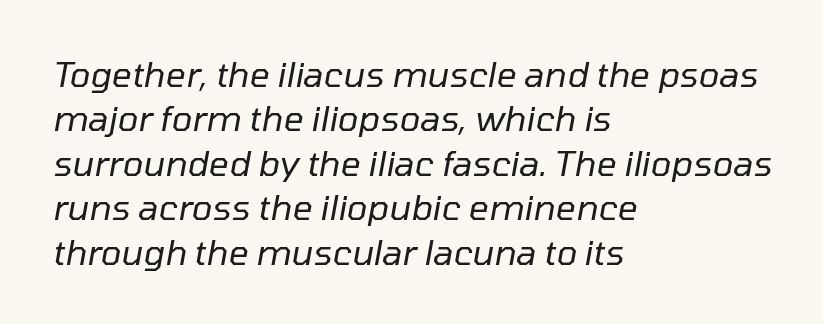
The image shows 35 px regular-weight type, italic (leaning right); set left-aligned, normal line spacing (1.27x), normal letter spacing, not underlined; low stroke contrast and a medium x-height.
